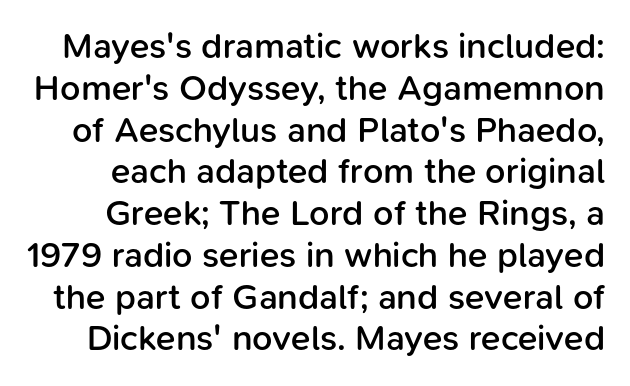
The image shows 36 px semibold sans-serif type, upright; set line spacing 1.16x, normal letter spacing, not underlined; low stroke contrast and a medium x-height.
